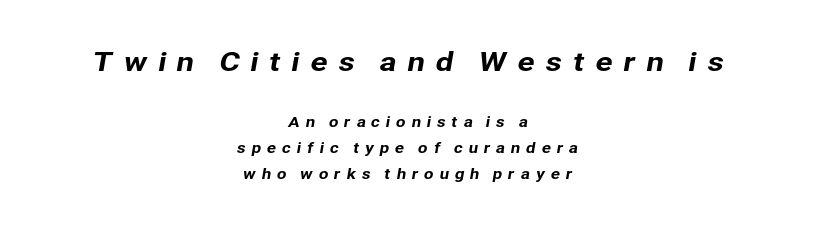
Q: Is the text underlined? A: No.
Q: How is the paragraph aligned? A: Centered.
Q: Is the spacing between letters normal or unusually wide? A: Unusually wide.
Q: Which block of text is set in a larger size, the first (top) or the second (bottom)? A: The first (top) one.
